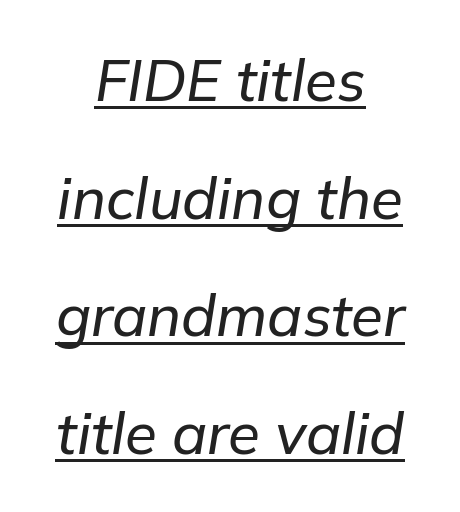
The glyphs are accompanied by a horizontal stroke just below them. A typesetter would mark this as italic. The passage shown is typed in a proportional face where columns would drift. A centered setting, common on invitations and titles, is used for this passage. A great deal of white space separates one row of letters from the next.
